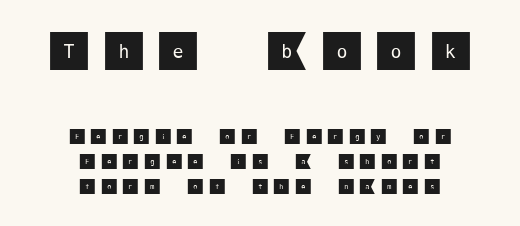
Q: Is the text italic (slanted)? A: No, it is upright.
Q: Is the typeface a serif or a sans-serif typeface? A: Sans-serif.
Q: Is the text underlined? A: No.
Q: How is the paragraph aligned? A: Centered.
Q: Is the spacing between letters normal or unusually wide? A: Unusually wide.
Q: Is the spacing between lines tight, normal or loose? A: Normal.
Q: Which block of text is set in a larger size, the first (top) or the second (bottom)? A: The first (top) one.
Q: Width (condensed, normal, or wide)? A: Normal.
Q: Stroke contrast? A: Medium.
Q: x-height? A: Large.
